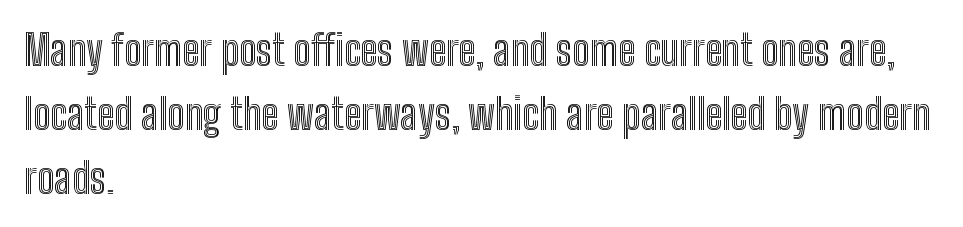
Do the letters lean? They stand straight. Unmarked baselines from the first word to the last. The passage is arranged the way most books set body copy — flush left. The face used here is proportionally spaced, like ordinary book or web type. What stands out about the letter spacing? Nothing — it is the standard amount. Leading matches the norm, producing a regular column.
